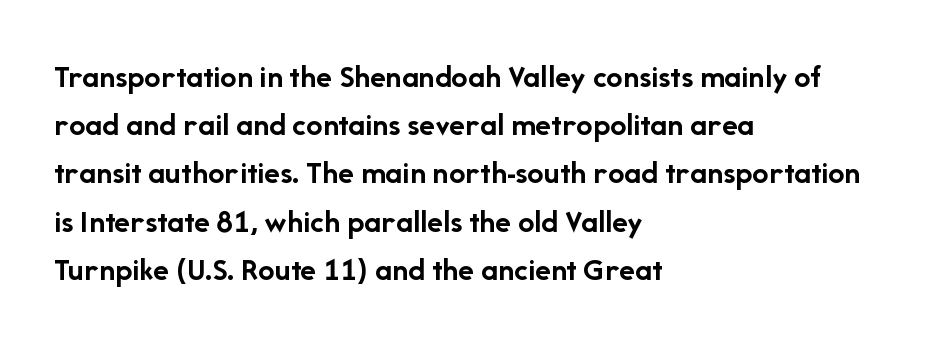
The image shows 33 px semibold sans-serif type, upright; set left-aligned, normal line spacing (1.46x), normal letter spacing, not underlined; low stroke contrast and a medium x-height.
